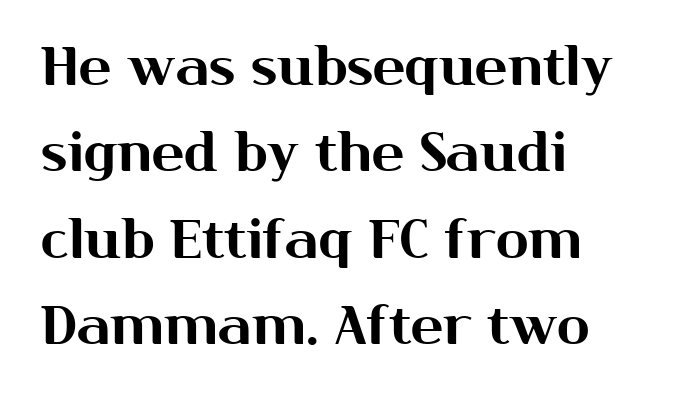
{"serif": "no", "italic": "no", "width": "normal", "stroke_contrast": "medium", "x_height": "medium", "monospaced": "no", "underline": "no", "align": "left", "line_spacing": "normal", "line_spacing_ratio": 1.6, "letter_spacing": "normal", "letter_spacing_em": 0.0, "glyph_px": 54}
